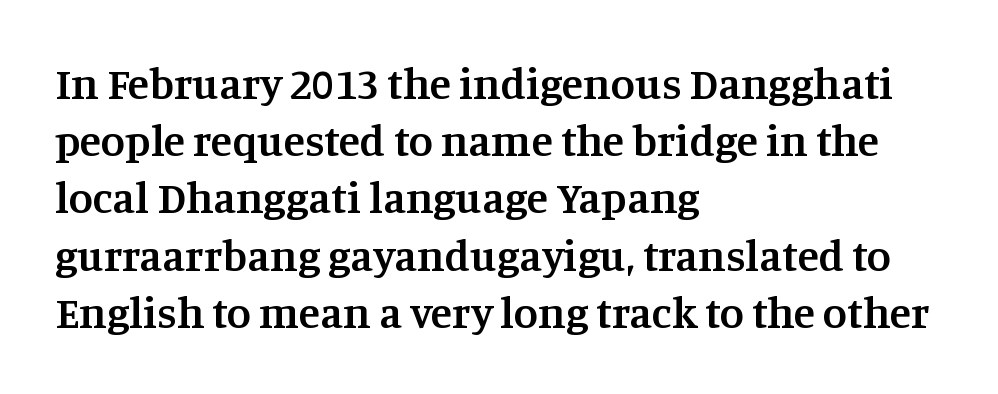
Q: Is the text bold? A: Semi-bold.
Q: Is the text italic (slanted)? A: No, it is upright.
Q: Is the typeface a serif or a sans-serif typeface? A: Serif.
Q: Is the text underlined? A: No.
Q: How is the paragraph aligned? A: Left-aligned.
Q: Is the spacing between letters normal or unusually wide? A: Normal.
Q: Is the spacing between lines tight, normal or loose? A: Normal.
Q: Width (condensed, normal, or wide)? A: Normal.
Q: Stroke contrast? A: Medium.
Q: x-height? A: Large.
Q: Monospaced? A: No.
